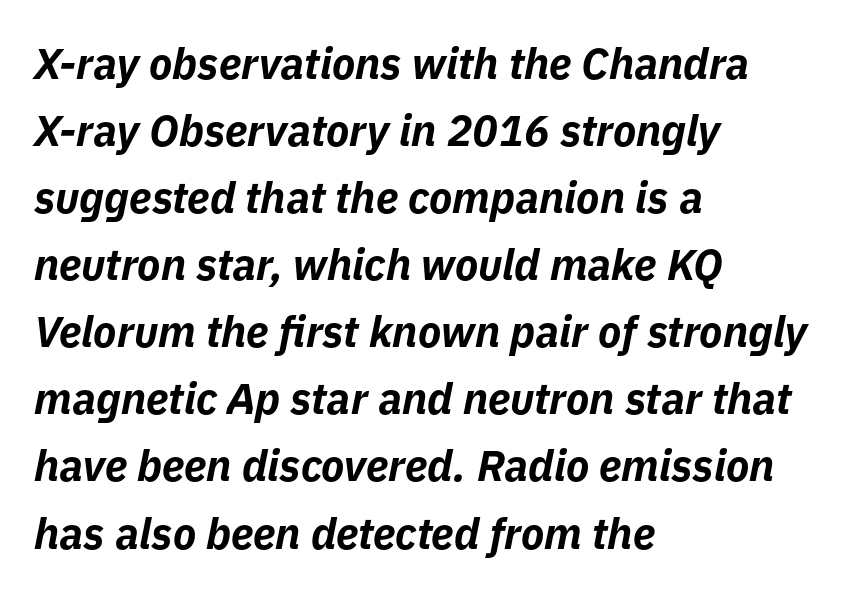
The image shows 43 px bold type, italic (leaning right); set left-aligned, normal line spacing (1.56x), normal letter spacing, not underlined; low stroke contrast and a medium x-height.
